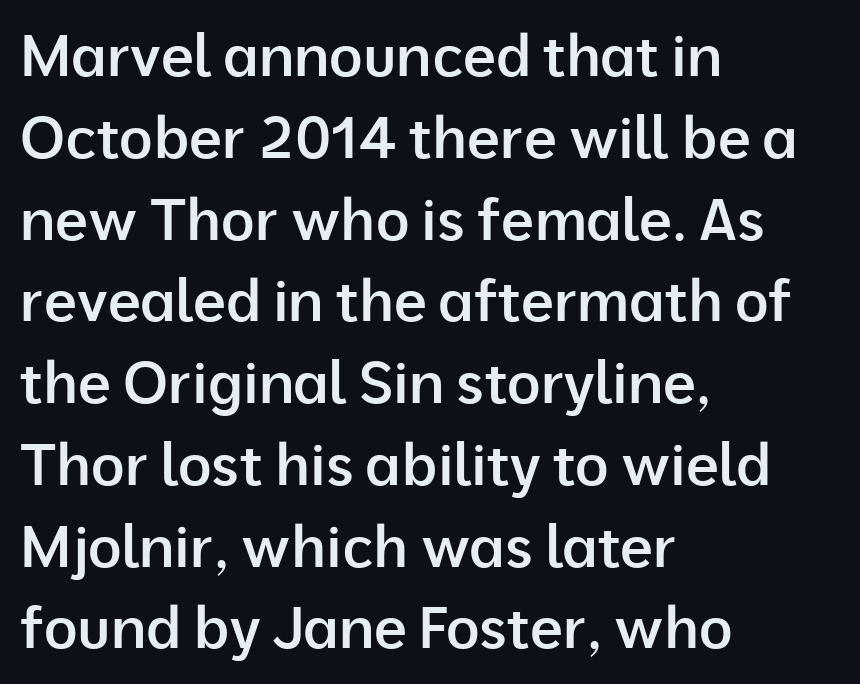
The image shows 58 px semibold sans-serif type, upright; set left-aligned, normal line spacing (1.41x), normal letter spacing, not underlined; low stroke contrast and a medium x-height.
